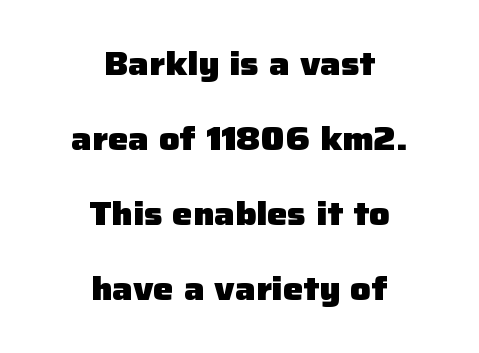
Note: no serifs on the glyphs. Is the type bold? Yes — the strokes are clearly thick and heavy. Standard letterfit; no display-style spreading of the glyphs. A roman cut, with each character standing at attention.
